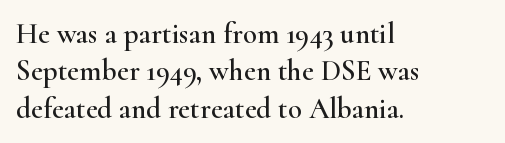
Check where the strokes stop: tiny serifs finish them off. Plain, unruled lines of type. The letters sit at their default tracking, neither squeezed nor spread. You could not count columns in this text — the font is proportionally spaced. Ascenders rise straight up at ninety degrees. The space between consecutive lines is moderate.
